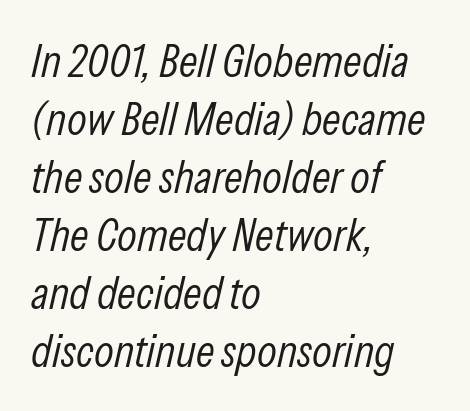
{"italic": "yes", "lean": "right", "slant_degrees": 13, "bold": "no", "weight": "light", "width": "condensed", "stroke_contrast": "low", "x_height": "medium", "monospaced": "no", "underline": "no", "align": "left", "line_spacing": "normal", "line_spacing_ratio": 1.26, "letter_spacing": "normal", "letter_spacing_em": 0.0, "glyph_px": 46}
